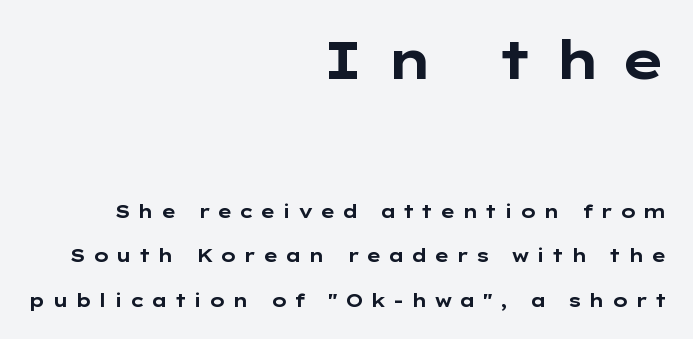
{"serif": "no", "italic": "no", "bold": "yes", "weight": "bold", "width": "wide", "stroke_contrast": "low", "x_height": "medium", "monospaced": "no", "underline": "no", "align": "right", "line_spacing": "loose", "line_spacing_ratio": 2.48, "letter_spacing": "wide", "letter_spacing_em": 0.35, "larger_block": "first", "size_ratio": 2.94, "glyph_px": 53}
